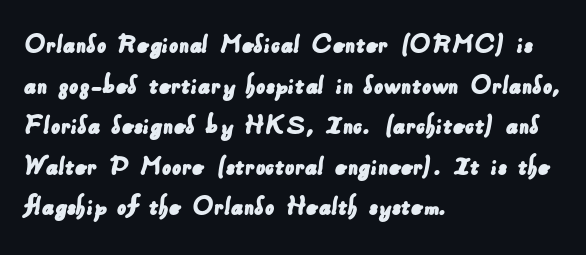
The image shows 29 px sans-serif type; set left-aligned, normal line spacing (1.4x), normal letter spacing, not underlined; low stroke contrast and a small x-height.
